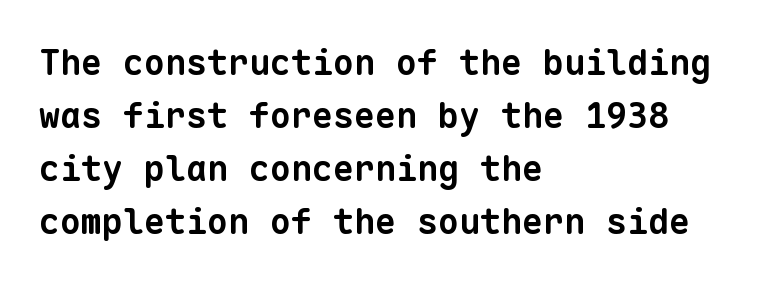
Q: Is the text bold? A: Yes.
Q: Is the typeface a serif or a sans-serif typeface? A: Sans-serif.
Q: Is the text underlined? A: No.
Q: How is the paragraph aligned? A: Left-aligned.
Q: Is the spacing between letters normal or unusually wide? A: Normal.
Q: Is the spacing between lines tight, normal or loose? A: Normal.
Q: Width (condensed, normal, or wide)? A: Normal.
Q: Stroke contrast? A: Low.
Q: x-height? A: Medium.
Q: Monospaced? A: Yes.
